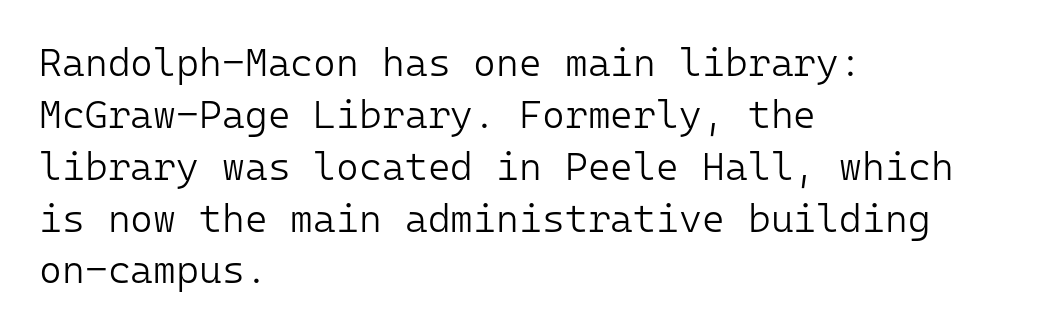
The image shows 39 px light sans-serif type, upright, monospaced; set left-aligned, normal line spacing (1.33x), normal letter spacing, not underlined; low stroke contrast and a medium x-height.
